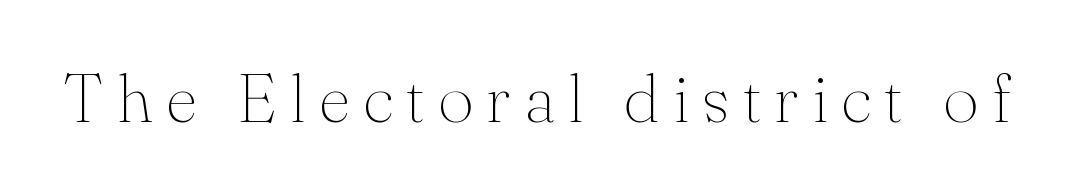
Type without underlining. It's the straight-up-and-down kind of type. Classification — serif. Think of a printed novel: that variable character pitch is what you see here.
